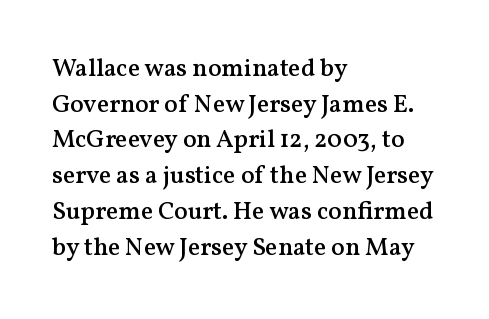
{"italic": "no", "bold": "semi", "underline": "no", "align": "left", "line_spacing": "normal", "line_spacing_ratio": 1.43, "letter_spacing": "normal", "letter_spacing_em": 0.0, "glyph_px": 25}
